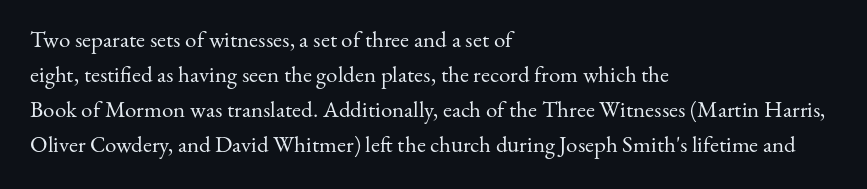
The image shows 23 px text type, upright; set left-aligned, normal line spacing (1.52x), normal letter spacing, not underlined.
